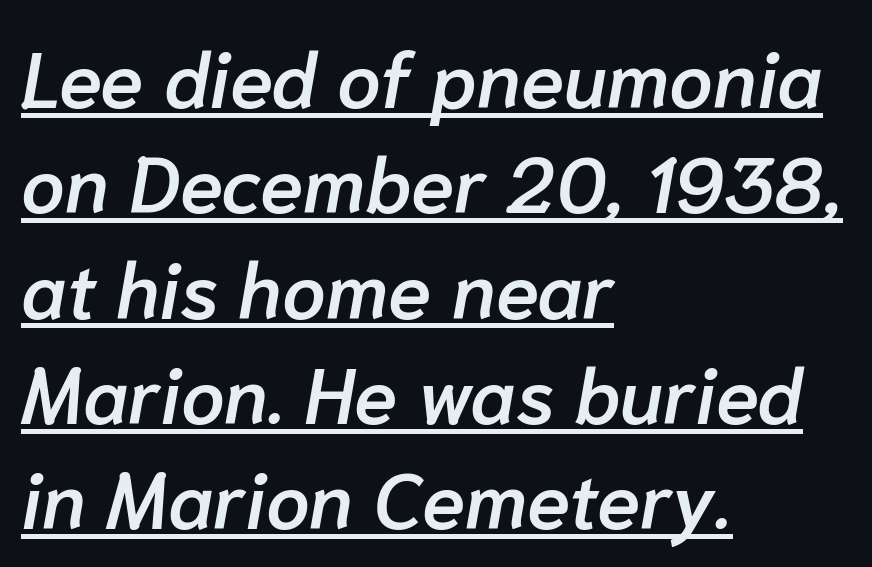
Q: Is the text bold? A: Semi-bold.
Q: Is the text italic (slanted)? A: Yes, it leans right by about 10 degrees.
Q: Is the text underlined? A: Yes.
Q: How is the paragraph aligned? A: Left-aligned.
Q: Is the spacing between letters normal or unusually wide? A: Normal.
Q: Is the spacing between lines tight, normal or loose? A: Normal.
Q: Width (condensed, normal, or wide)? A: Normal.
Q: Stroke contrast? A: Low.
Q: x-height? A: Medium.
Q: Monospaced? A: No.
